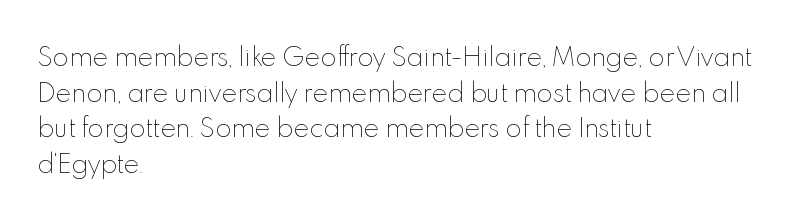
No italicization has been applied; the sample stays upright. Each line starts at the same left margin while the right side varies. Weight: regular or lighter. Compared with typical paragraphs, the rows here are spaced about the same. No extra tracking has been applied to these lines. Any mark beneath the type? The region is blank.
